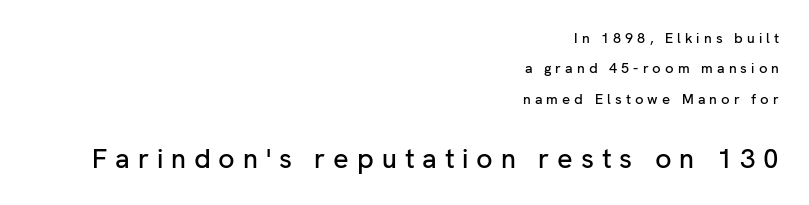
Is the letter spacing exaggerated? Yes — the characters are pushed far apart. The glyphs are unaccompanied by any horizontal stroke below them. The face used here appears at its bigger size in the lower chunk. The rendering anchors every line to the right-hand side. When letters stand straight like this, we call the style roman or upright. Reading down the column, the eye jumps a long way to each next line.
